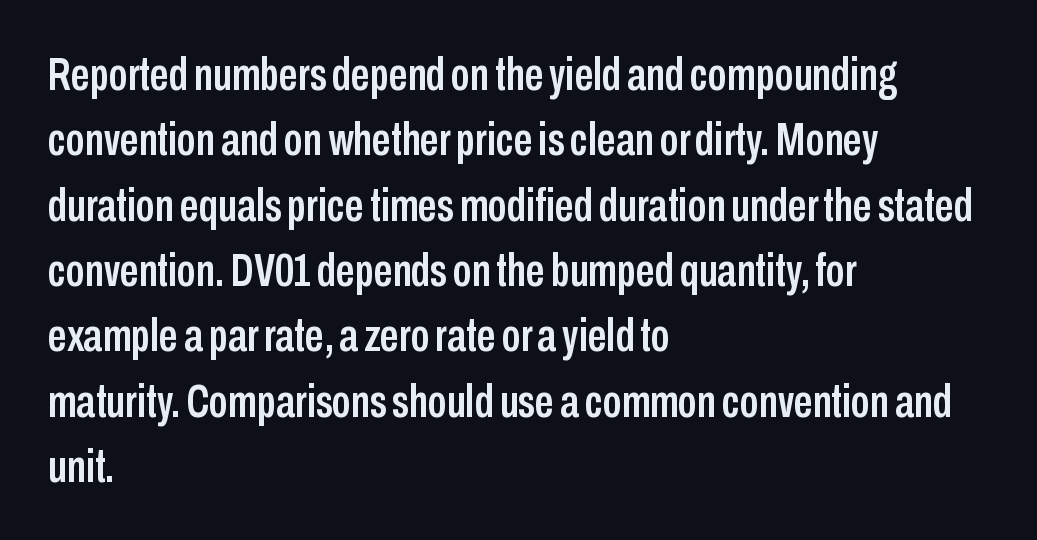
{"serif": "no", "italic": "no", "width": "condensed", "stroke_contrast": "low", "x_height": "medium", "monospaced": "no", "underline": "no", "align": "left", "line_spacing": "normal", "line_spacing_ratio": 1.39, "letter_spacing": "normal", "letter_spacing_em": 0.0, "glyph_px": 47}
